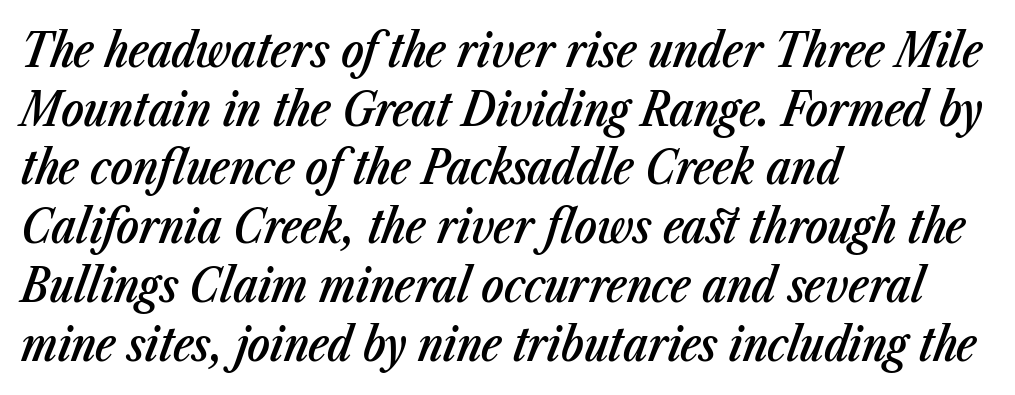
The image shows 47 px semibold, condensed type, italic (leaning right); set left-aligned, normal line spacing (1.25x), normal letter spacing, not underlined; low stroke contrast and a medium x-height.
